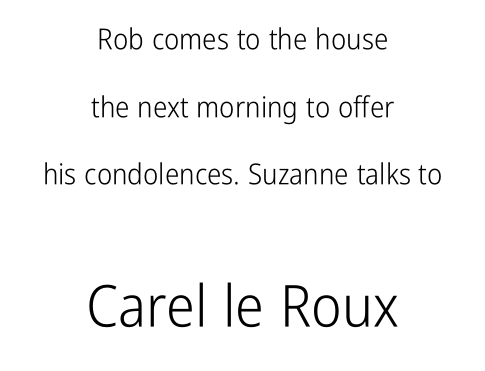
Is this a fixed-width face? No — the glyphs have proportional, varying widths. Examine the stroke ends and you'll find no serifs. Check the space under the baseline: it is left empty. Heft: none added — not bold. Honestly, the letter spacing is just normal — you wouldn't notice it.
